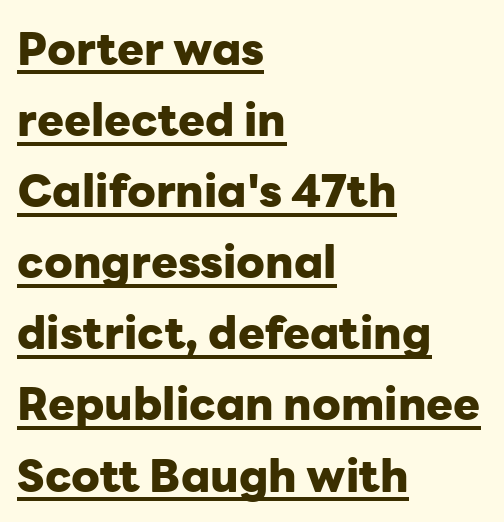
The image shows 45 px heavy sans-serif type, upright; set left-aligned, normal line spacing (1.58x), normal letter spacing, underlined; low stroke contrast and a medium x-height.
